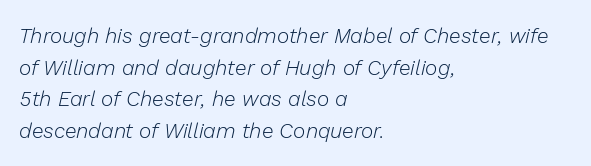
Q: Is the text bold? A: No.
Q: Is the text italic (slanted)? A: Yes, it leans right by about 13 degrees.
Q: Is the text underlined? A: No.
Q: How is the paragraph aligned? A: Left-aligned.
Q: Is the spacing between letters normal or unusually wide? A: Normal.
Q: Is the spacing between lines tight, normal or loose? A: Normal.
